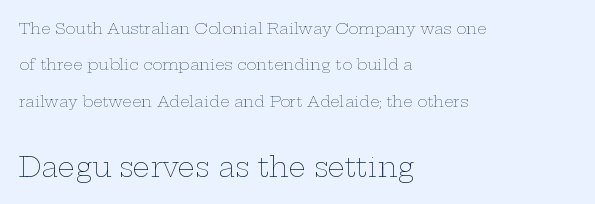
{"italic": "no", "bold": "no", "underline": "no", "align": "left", "line_spacing": "loose", "line_spacing_ratio": 2.43, "letter_spacing": "normal", "letter_spacing_em": 0.0, "larger_block": "second", "size_ratio": 1.8, "glyph_px": 27}
